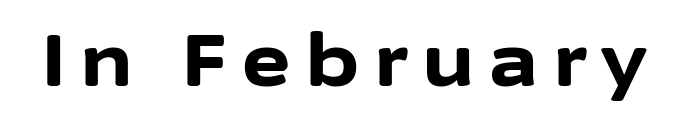
Font category for this specimen: sans-serif. Strong, thick strokes mark this as bold type. Nope, not italic — everything's standing straight. Varying glyph widths throughout — classic text-font behaviour. Plain, unruled lines of type.
